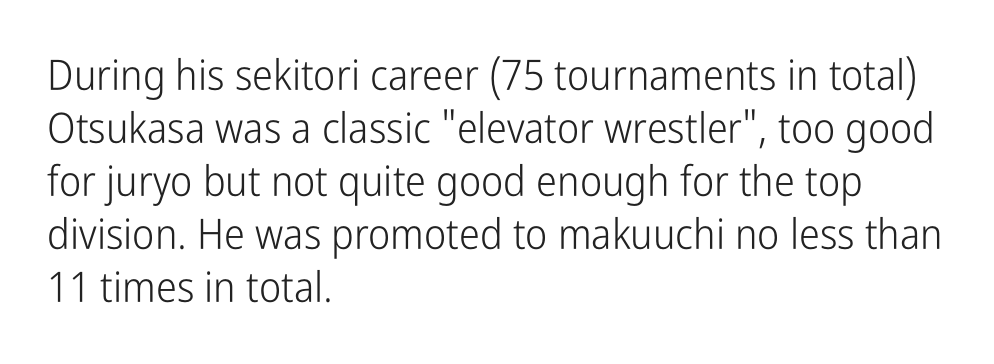
The typesetting does not lean heavy: it is not bold. These lines sit exactly where default settings would place them. Each letter keeps its own natural width here, so spacing adapts to shape. Compared with typical body copy, the letter spacing here is the same. Characters remain perfectly vertical along every line. Nothing sits at the stroke ends, so this counts as sans-serif.
